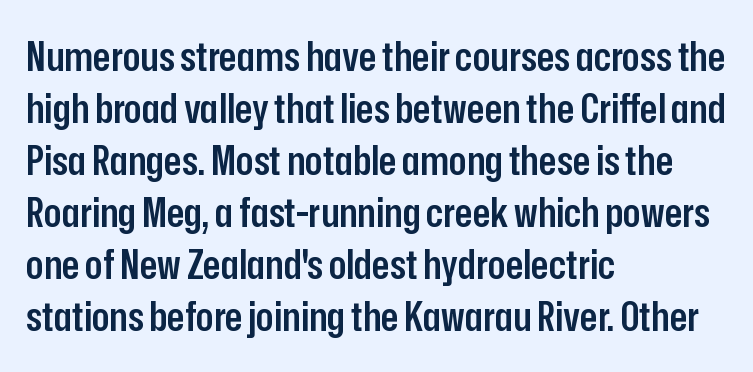
The image shows 41 px semibold, condensed sans-serif type, upright; set left-aligned, normal line spacing (1.27x), normal letter spacing, not underlined; low stroke contrast and a medium x-height.
